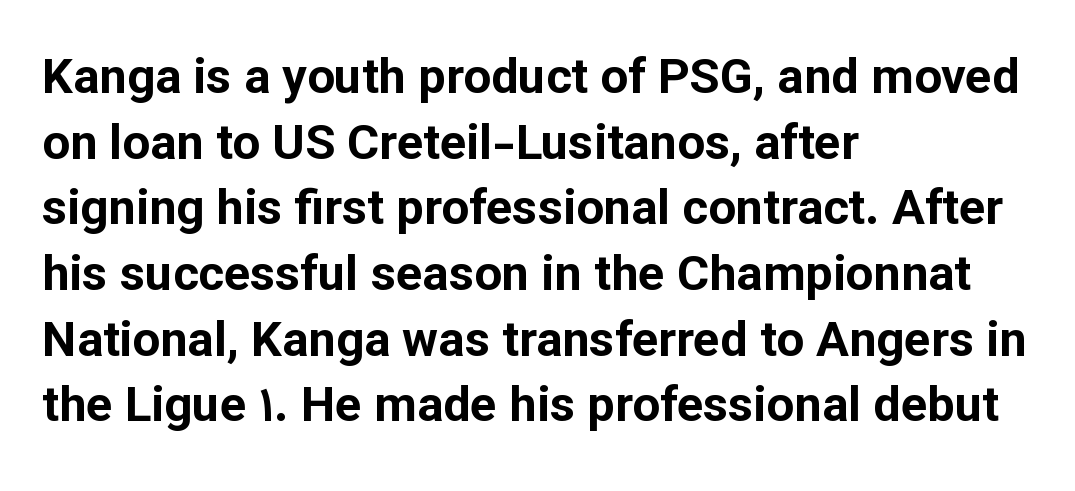
Q: Is the text bold? A: Yes.
Q: Is the text italic (slanted)? A: No, it is upright.
Q: Is the typeface a serif or a sans-serif typeface? A: Sans-serif.
Q: Is the text underlined? A: No.
Q: How is the paragraph aligned? A: Left-aligned.
Q: Is the spacing between letters normal or unusually wide? A: Normal.
Q: Is the spacing between lines tight, normal or loose? A: Normal.
Q: Width (condensed, normal, or wide)? A: Normal.
Q: Stroke contrast? A: Low.
Q: x-height? A: Medium.
Q: Monospaced? A: No.
